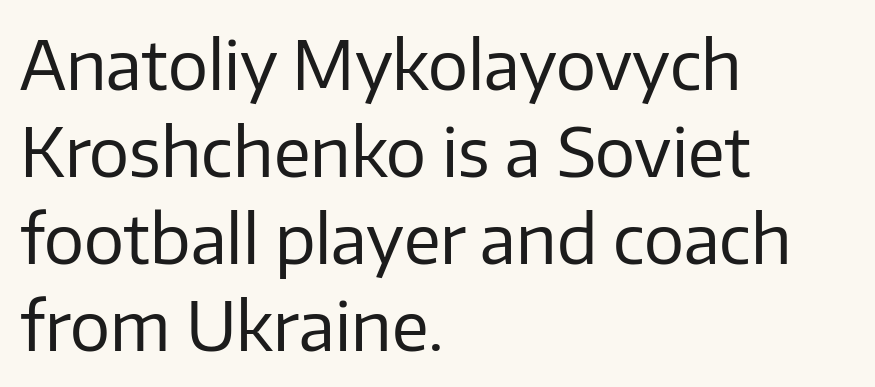
Q: Is the text bold? A: No.
Q: Is the text italic (slanted)? A: No, it is upright.
Q: Is the typeface a serif or a sans-serif typeface? A: Sans-serif.
Q: Is the text underlined? A: No.
Q: How is the paragraph aligned? A: Left-aligned.
Q: Is the spacing between letters normal or unusually wide? A: Normal.
Q: Is the spacing between lines tight, normal or loose? A: Normal.
Q: Width (condensed, normal, or wide)? A: Normal.
Q: Stroke contrast? A: Low.
Q: x-height? A: Medium.
Q: Monospaced? A: No.
